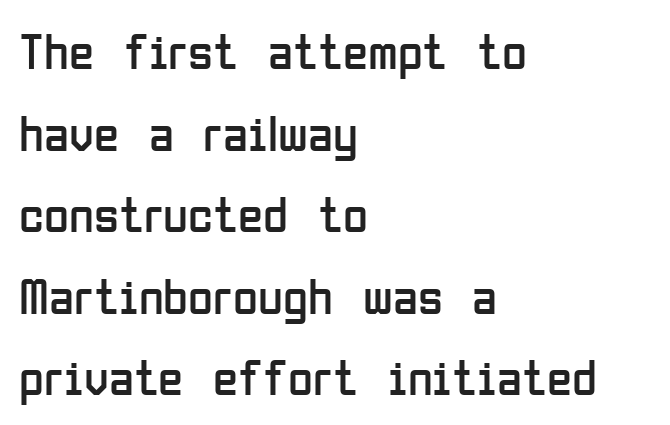
{"serif": "no", "italic": "no", "bold": "no", "weight": "regular", "width": "condensed", "stroke_contrast": "low", "x_height": "medium", "monospaced": "no", "underline": "no", "align": "left", "line_spacing": "normal", "line_spacing_ratio": 1.6, "letter_spacing": "normal", "letter_spacing_em": 0.0, "glyph_px": 51}
